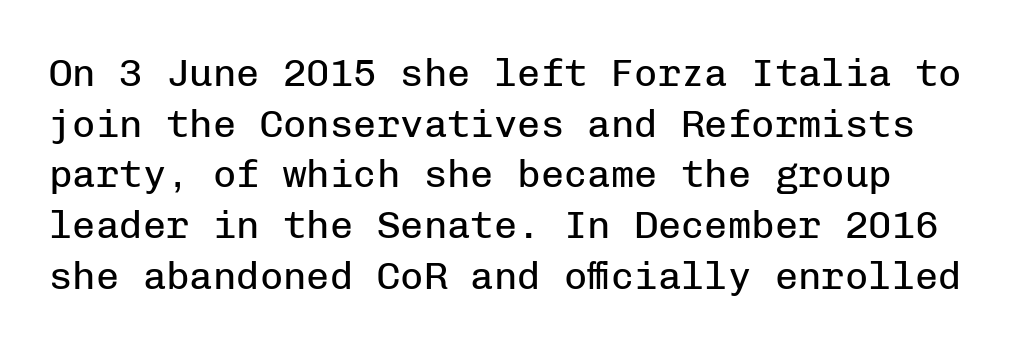
Q: Is the text bold? A: No.
Q: Is the text italic (slanted)? A: No, it is upright.
Q: Is the typeface a serif or a sans-serif typeface? A: Sans-serif.
Q: Is the text underlined? A: No.
Q: Is the spacing between letters normal or unusually wide? A: Normal.
Q: Is the spacing between lines tight, normal or loose? A: Normal.
Q: Width (condensed, normal, or wide)? A: Normal.
Q: Stroke contrast? A: Low.
Q: x-height? A: Medium.
Q: Monospaced? A: Yes.
